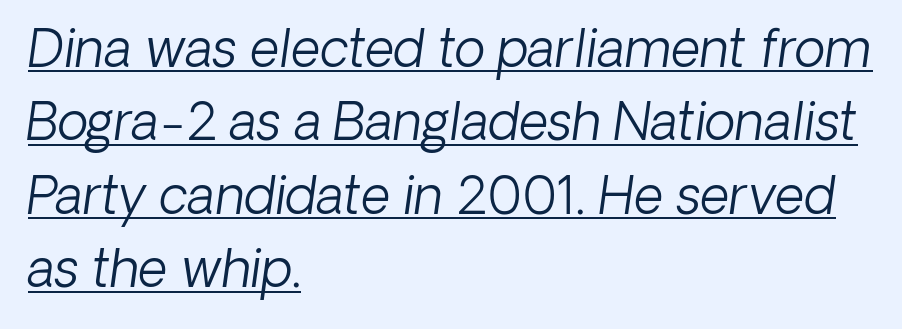
The letters sit at their default tracking, neither squeezed nor spread. Does the lettering tilt? It does — this is italic. Alignment: flush left. Looks like regular typesetting: each glyph gets only the width it needs. These lines sit exactly where default settings would place them. The string is rendered with underlining switched on.
